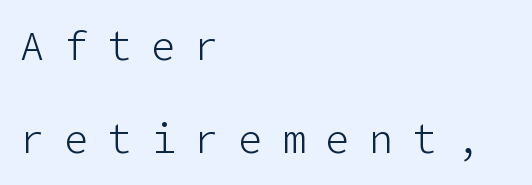
Q: Is the text bold? A: No.
Q: Is the text italic (slanted)? A: No, it is upright.
Q: Is the typeface a serif or a sans-serif typeface? A: Sans-serif.
Q: Is the text underlined? A: No.
Q: How is the paragraph aligned? A: Left-aligned.
Q: Is the spacing between letters normal or unusually wide? A: Unusually wide.
Q: Is the spacing between lines tight, normal or loose? A: Loose.
Q: Width (condensed, normal, or wide)? A: Normal.
Q: Stroke contrast? A: Low.
Q: x-height? A: Medium.
